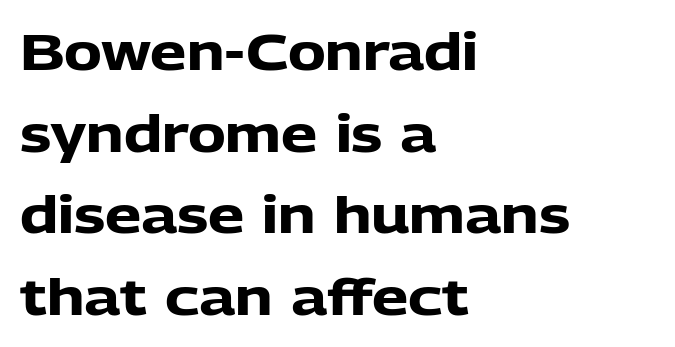
{"serif": "no", "italic": "no", "bold": "yes", "weight": "heavy", "width": "normal", "stroke_contrast": "low", "x_height": "medium", "monospaced": "no", "underline": "no", "align": "left", "line_spacing": "normal", "line_spacing_ratio": 1.6, "letter_spacing": "normal", "letter_spacing_em": 0.0, "glyph_px": 51}
